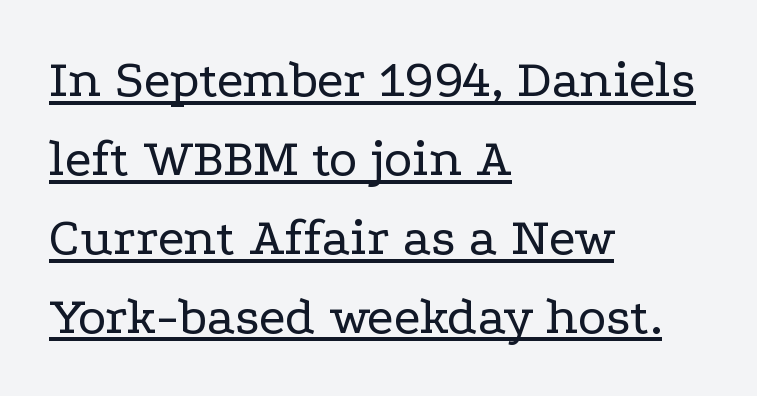
The image shows 54 px regular-weight, wide serif type, upright; set left-aligned, normal line spacing (1.46x), normal letter spacing, underlined; low stroke contrast and a medium x-height.
